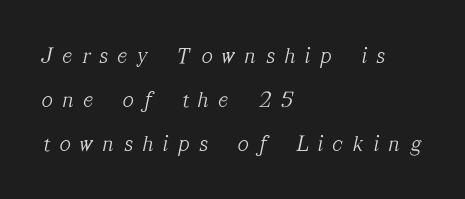
The image shows 23 px text type, italic (leaning right); set left-aligned, loose line spacing (1.92x), unusually wide letter spacing (+0.44 em), not underlined.
